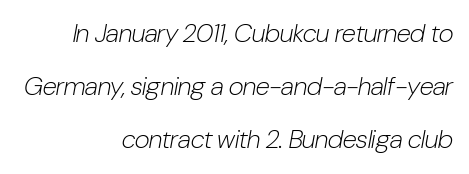
Q: Is the text bold? A: No.
Q: Is the text italic (slanted)? A: Yes, it leans right by about 10 degrees.
Q: Is the text underlined? A: No.
Q: How is the paragraph aligned? A: Right-aligned.
Q: Is the spacing between letters normal or unusually wide? A: Normal.
Q: Is the spacing between lines tight, normal or loose? A: Loose.
